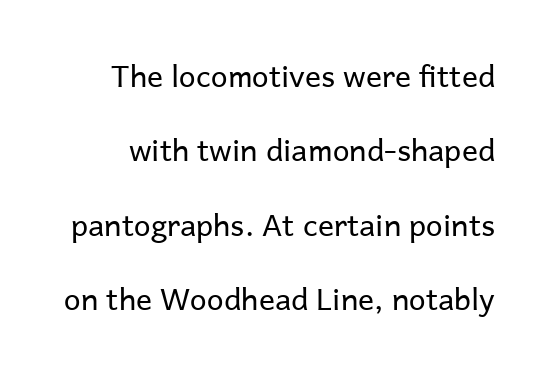
Q: Is the text bold? A: No.
Q: Is the text italic (slanted)? A: No, it is upright.
Q: Is the typeface a serif or a sans-serif typeface? A: Sans-serif.
Q: Is the text underlined? A: No.
Q: Is the spacing between letters normal or unusually wide? A: Normal.
Q: Is the spacing between lines tight, normal or loose? A: Loose.
Q: Width (condensed, normal, or wide)? A: Normal.
Q: Stroke contrast? A: Low.
Q: x-height? A: Medium.
Q: Monospaced? A: No.
